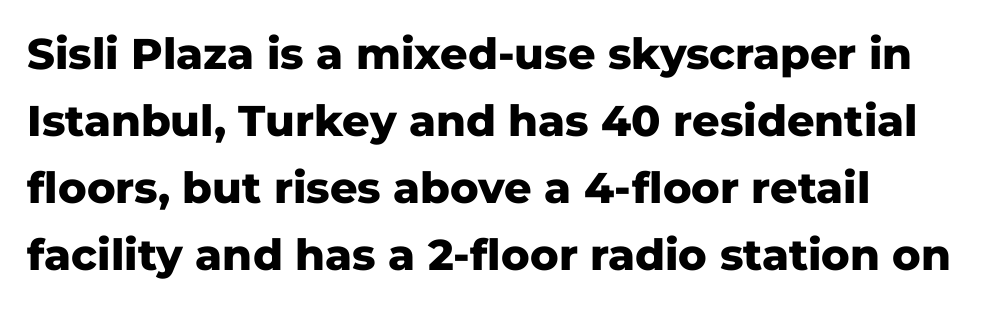
The image shows 43 px heavy sans-serif type, upright; set left-aligned, normal line spacing (1.56x), normal letter spacing, not underlined; low stroke contrast and a medium x-height.
